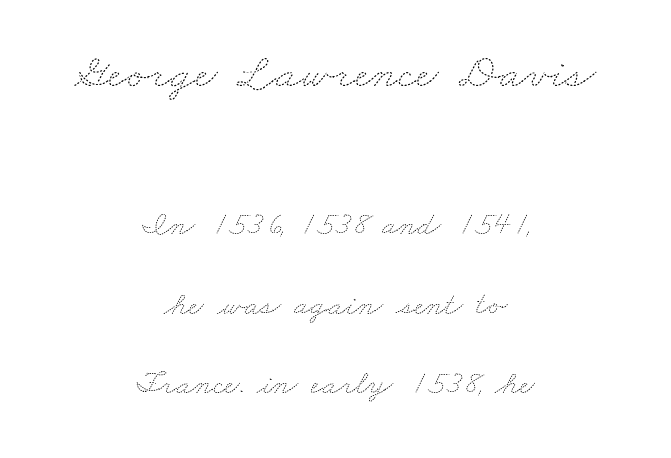
The image shows 49 px thin, wide type; set centered, loose line spacing (2.42x), normal letter spacing, not underlined; the first (top) block is 1.48x larger; medium stroke contrast and a small x-height.
